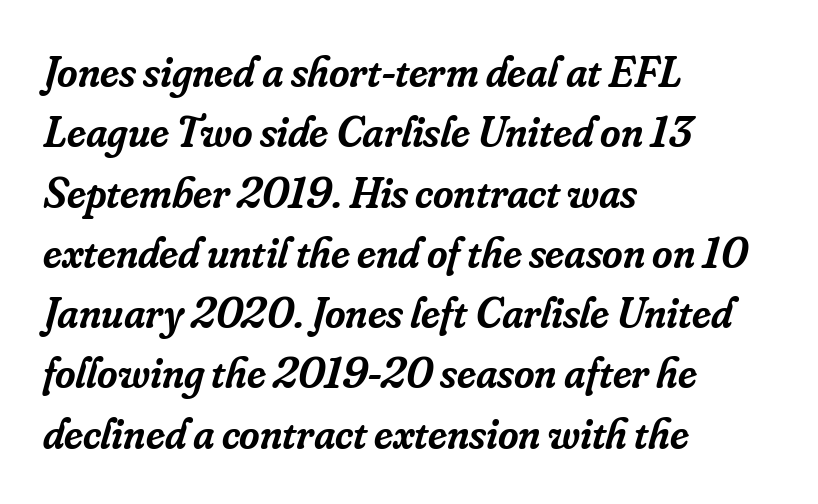
What's the leading like? Ordinary, nothing unusual. A clean baseline with only descenders dipping below it. The lines are quadded left. Proportional: the letters do not fall into vertical columns.
